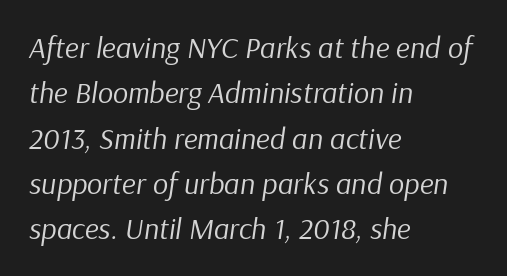
The image shows 30 px regular-weight type, italic (leaning right); set left-aligned, normal line spacing (1.51x), normal letter spacing, not underlined; low stroke contrast and a medium x-height.
